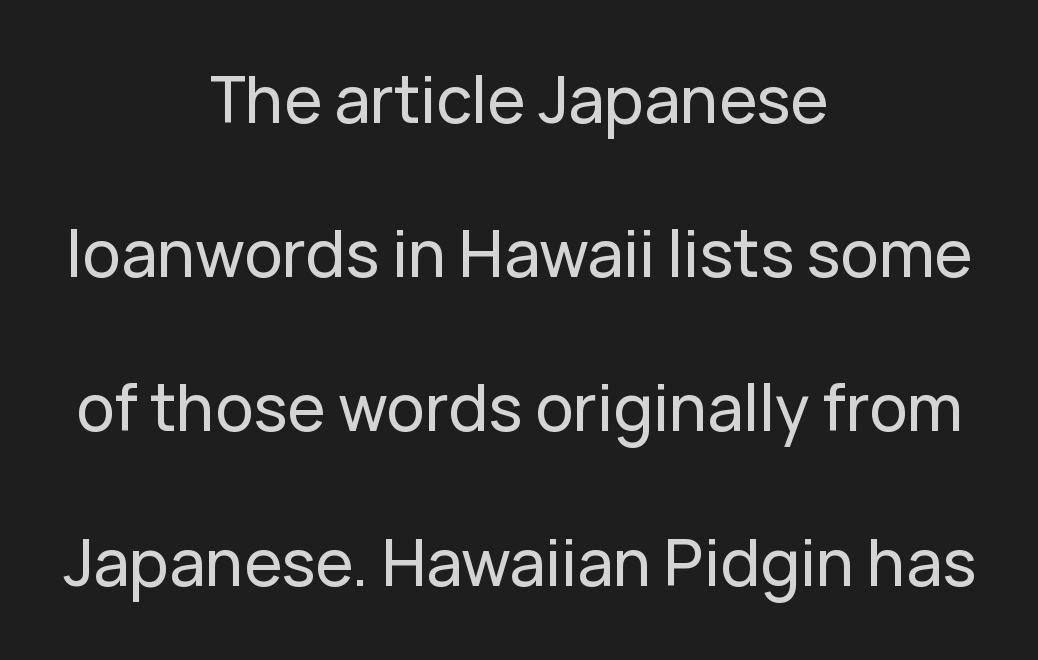
Q: Is the text italic (slanted)? A: No, it is upright.
Q: Is the typeface a serif or a sans-serif typeface? A: Sans-serif.
Q: Is the text underlined? A: No.
Q: How is the paragraph aligned? A: Centered.
Q: Is the spacing between letters normal or unusually wide? A: Normal.
Q: Is the spacing between lines tight, normal or loose? A: Loose.
Q: Width (condensed, normal, or wide)? A: Normal.
Q: Stroke contrast? A: Low.
Q: x-height? A: Medium.
Q: Monospaced? A: No.
